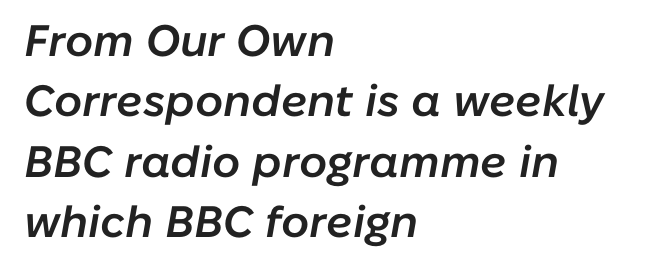
Q: Is the text bold? A: Semi-bold.
Q: Is the text italic (slanted)? A: Yes, it leans right by about 10 degrees.
Q: Is the text underlined? A: No.
Q: How is the paragraph aligned? A: Left-aligned.
Q: Is the spacing between letters normal or unusually wide? A: Normal.
Q: Is the spacing between lines tight, normal or loose? A: Normal.
Q: Width (condensed, normal, or wide)? A: Normal.
Q: Stroke contrast? A: Low.
Q: x-height? A: Medium.
Q: Monospaced? A: No.
